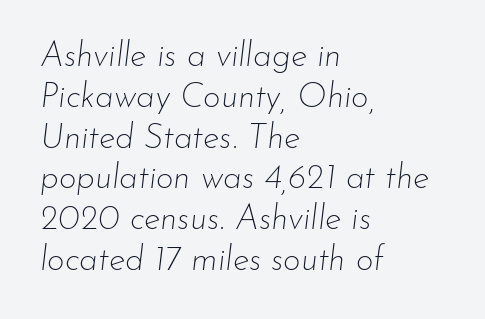
The image shows 34 px thin type, italic (leaning right); set left-aligned, line spacing 1.2x, normal letter spacing, not underlined; low stroke contrast and a small x-height.
